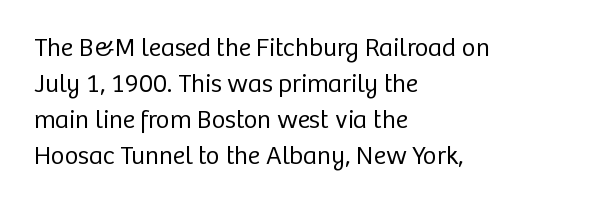
Q: Is the text bold? A: No.
Q: Is the text italic (slanted)? A: No, it is upright.
Q: Is the text underlined? A: No.
Q: How is the paragraph aligned? A: Left-aligned.
Q: Is the spacing between letters normal or unusually wide? A: Normal.
Q: Is the spacing between lines tight, normal or loose? A: Normal.
